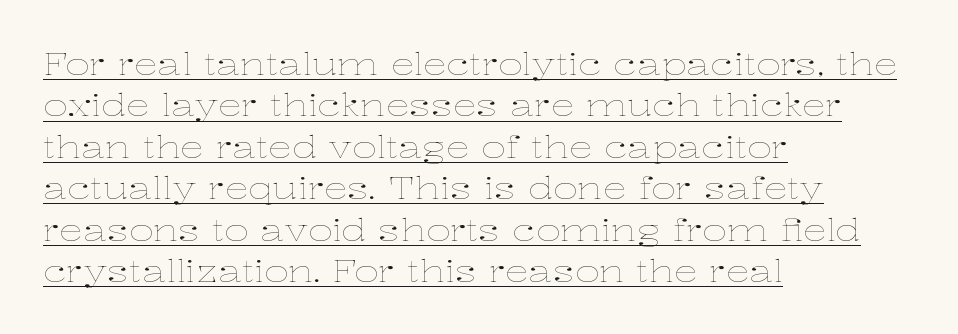
Q: Is the text bold? A: No.
Q: Is the text italic (slanted)? A: No, it is upright.
Q: Is the text underlined? A: Yes.
Q: How is the paragraph aligned? A: Left-aligned.
Q: Is the spacing between letters normal or unusually wide? A: Normal.
Q: Is the spacing between lines tight, normal or loose? A: Normal.
Q: Width (condensed, normal, or wide)? A: Wide.
Q: Stroke contrast? A: Low.
Q: x-height? A: Medium.
Q: Monospaced? A: No.
